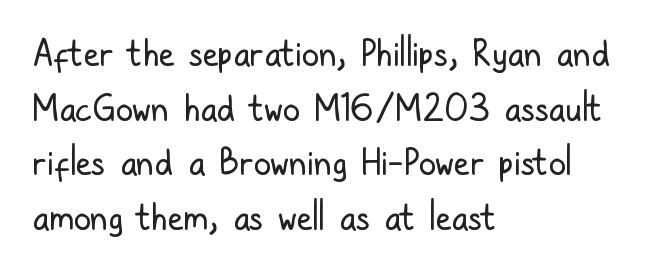
{"serif": "no", "italic": "no", "bold": "no", "weight": "regular", "width": "condensed", "stroke_contrast": "low", "x_height": "medium", "monospaced": "no", "underline": "no", "align": "left", "line_spacing": "normal", "line_spacing_ratio": 1.56, "letter_spacing": "normal", "letter_spacing_em": 0.0, "glyph_px": 35}
